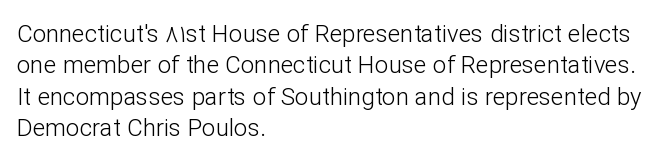
The image shows 24 px text type, upright; set left-aligned, normal line spacing (1.31x), normal letter spacing, not underlined.
